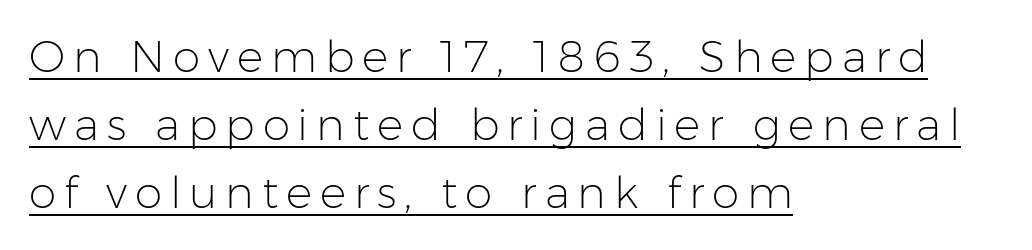
The image shows 44 px light sans-serif type, upright; set left-aligned, normal line spacing (1.55x), underlined; low stroke contrast and a medium x-height.
